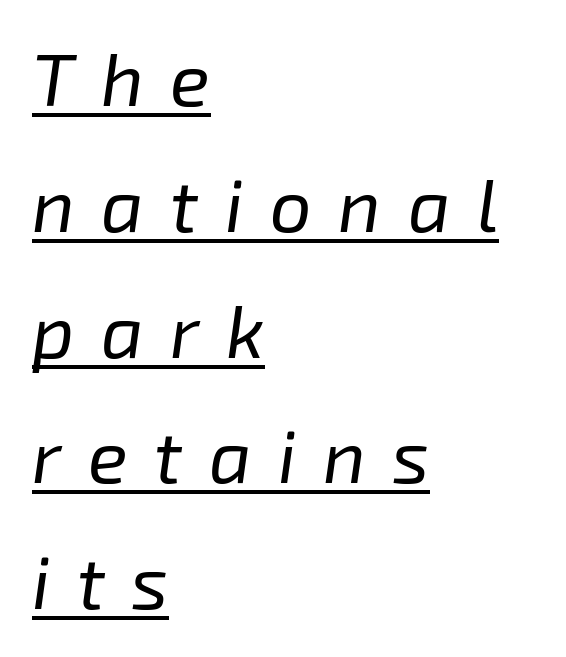
{"italic": "yes", "lean": "right", "slant_degrees": 8, "bold": "no", "weight": "regular", "width": "normal", "stroke_contrast": "low", "x_height": "medium", "monospaced": "no", "underline": "yes", "align": "left", "line_spacing": "normal", "line_spacing_ratio": 1.7, "letter_spacing": "wide", "letter_spacing_em": 0.36, "glyph_px": 74}
